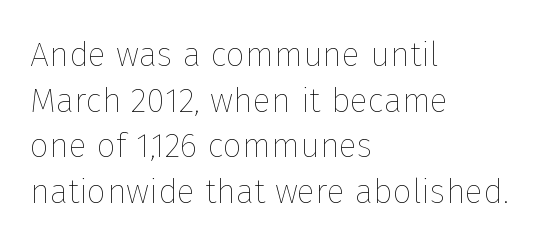
{"italic": "no", "bold": "no", "weight": "thin", "width": "normal", "stroke_contrast": "low", "x_height": "medium", "monospaced": "no", "underline": "no", "align": "left", "line_spacing": "normal", "line_spacing_ratio": 1.34, "letter_spacing": "normal", "letter_spacing_em": 0.0, "glyph_px": 34}
